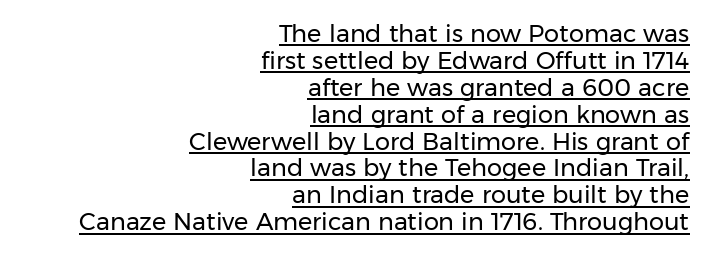
The image shows 24 px text type, upright; set right-aligned, tight line spacing (1.12x), normal letter spacing, underlined.
